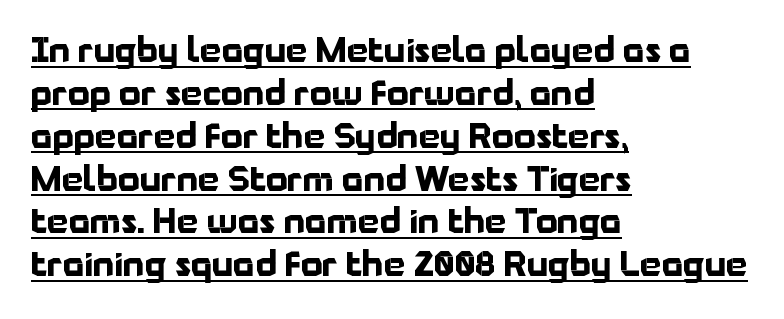
Q: Is the text bold? A: Yes.
Q: Is the text italic (slanted)? A: No, it is upright.
Q: Is the typeface a serif or a sans-serif typeface? A: Sans-serif.
Q: Is the text underlined? A: Yes.
Q: How is the paragraph aligned? A: Left-aligned.
Q: Is the spacing between letters normal or unusually wide? A: Normal.
Q: Is the spacing between lines tight, normal or loose? A: Normal.
Q: Width (condensed, normal, or wide)? A: Normal.
Q: Stroke contrast? A: Low.
Q: x-height? A: Medium.
Q: Monospaced? A: No.
